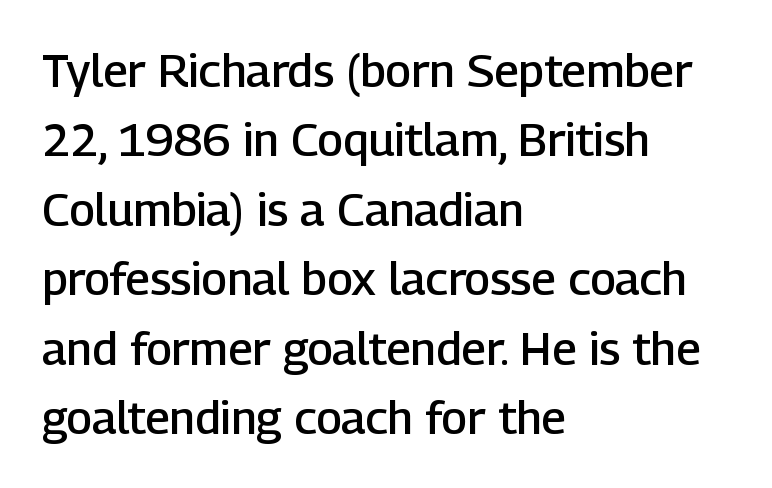
{"serif": "no", "italic": "no", "bold": "semi", "weight": "semibold", "width": "normal", "stroke_contrast": "low", "x_height": "medium", "monospaced": "no", "underline": "no", "align": "left", "line_spacing": "normal", "line_spacing_ratio": 1.51, "letter_spacing": "normal", "letter_spacing_em": 0.0, "glyph_px": 46}
